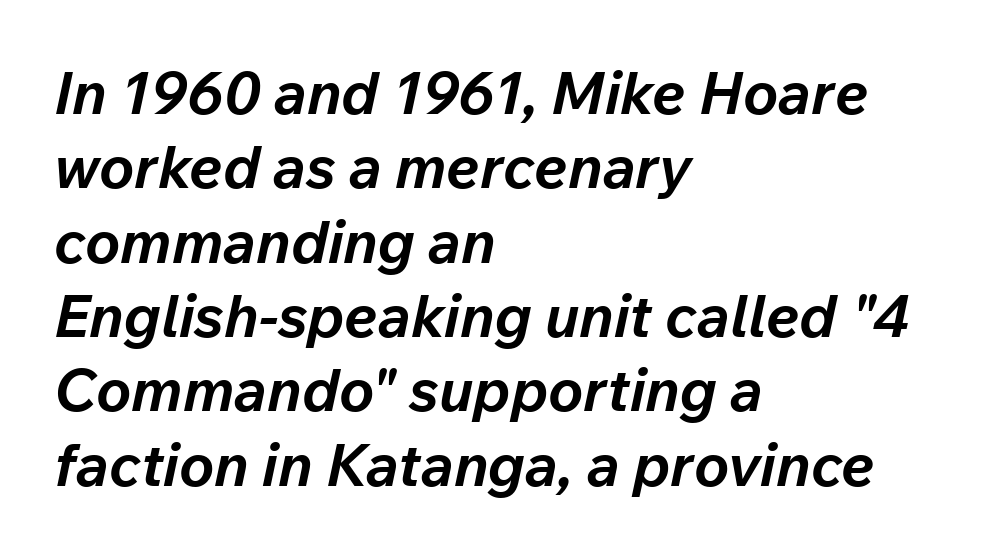
{"italic": "yes", "lean": "right", "slant_degrees": 12, "bold": "yes", "weight": "bold", "width": "normal", "stroke_contrast": "low", "x_height": "medium", "monospaced": "no", "underline": "no", "align": "left", "line_spacing": "normal", "line_spacing_ratio": 1.26, "letter_spacing": "normal", "letter_spacing_em": 0.0, "glyph_px": 59}
